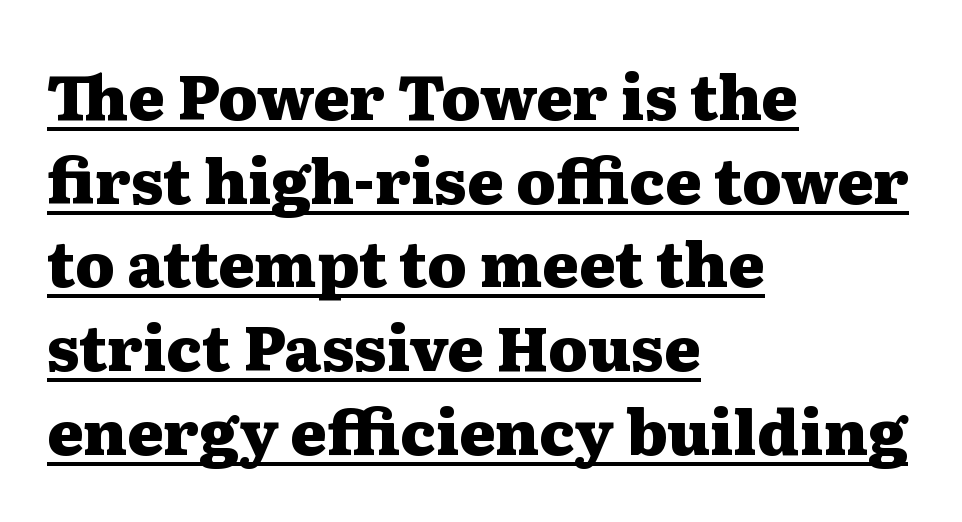
If you measured baseline to baseline, you'd find a middling distance. Think of a printed novel: that variable character pitch is what you see here. Stroke thickness is high; the sample reads as a true bold. These lines are set flush left with a ragged right edge. Check where the strokes stop: tiny serifs finish them off.
